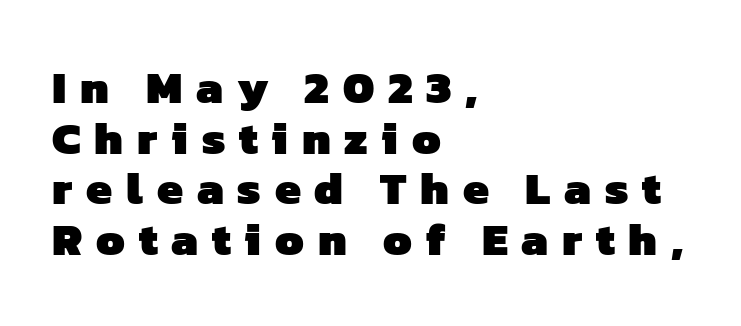
Q: Is the text bold? A: Yes.
Q: Is the typeface a serif or a sans-serif typeface? A: Sans-serif.
Q: Is the text underlined? A: No.
Q: How is the paragraph aligned? A: Left-aligned.
Q: Is the spacing between letters normal or unusually wide? A: Unusually wide.
Q: Is the spacing between lines tight, normal or loose? A: Tight.
Q: Width (condensed, normal, or wide)? A: Normal.
Q: Stroke contrast? A: Low.
Q: x-height? A: Medium.
Q: Monospaced? A: No.
